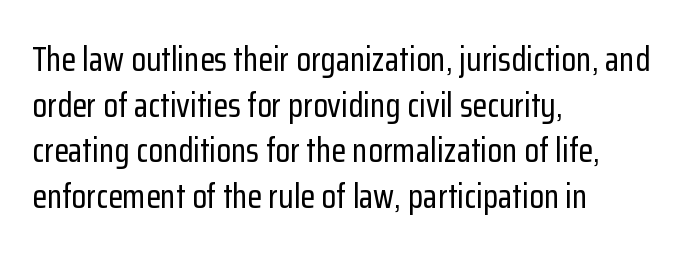
Q: Is the text italic (slanted)? A: No, it is upright.
Q: Is the typeface a serif or a sans-serif typeface? A: Sans-serif.
Q: Is the text underlined? A: No.
Q: How is the paragraph aligned? A: Left-aligned.
Q: Is the spacing between letters normal or unusually wide? A: Normal.
Q: Is the spacing between lines tight, normal or loose? A: Normal.
Q: Width (condensed, normal, or wide)? A: Condensed.
Q: Stroke contrast? A: Low.
Q: x-height? A: Medium.
Q: Monospaced? A: No.
